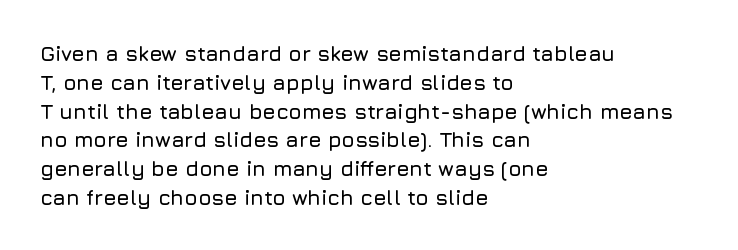
{"italic": "no", "underline": "no", "align": "left", "line_spacing": "normal", "line_spacing_ratio": 1.37, "letter_spacing": "normal", "letter_spacing_em": 0.0, "glyph_px": 21}
